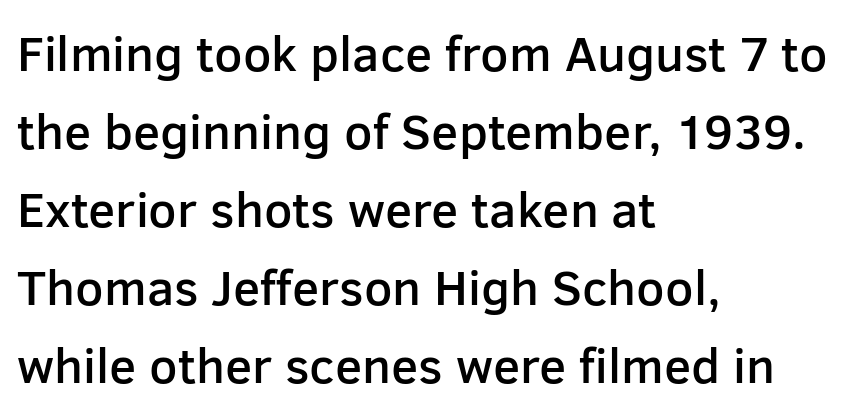
{"serif": "no", "italic": "no", "bold": "semi", "weight": "semibold", "width": "normal", "stroke_contrast": "low", "x_height": "medium", "monospaced": "no", "underline": "no", "align": "left", "line_spacing": "normal", "line_spacing_ratio": 1.56, "letter_spacing": "normal", "letter_spacing_em": 0.0, "glyph_px": 50}
